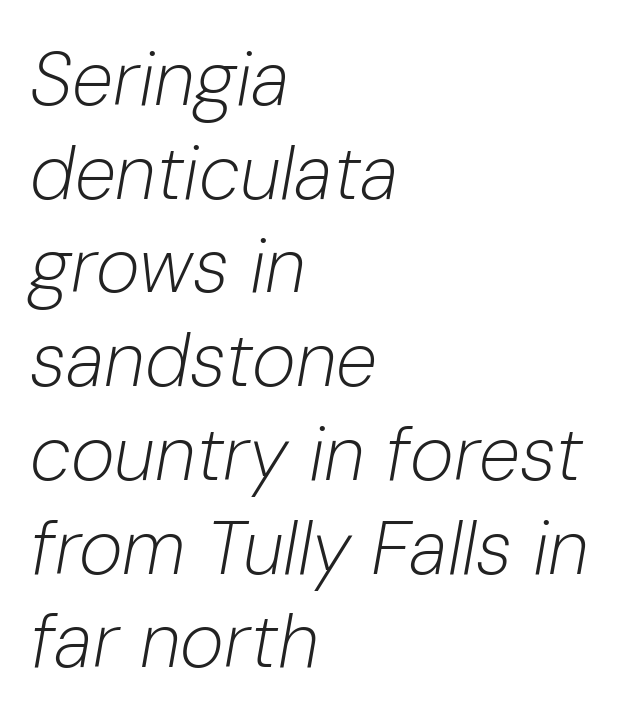
Would a proofreader flag this as italicized? Yes. The font sits on the lighter half of the weight spectrum, regular included. The paragraph has a hard left edge and a soft right edge. The letters advance in unequal steps, a hallmark of proportional type. How would I describe the line gaps? Plain and ordinary. Compared with typical body copy, the letter spacing here is the same.
